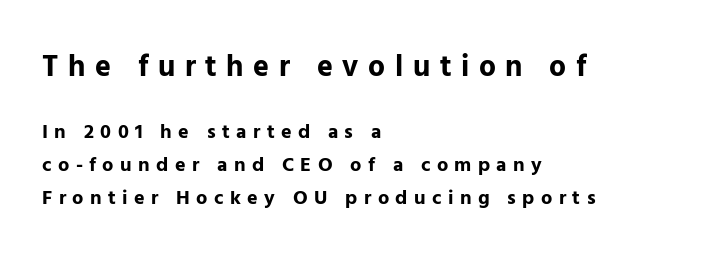
Q: Is the text bold? A: Yes.
Q: Is the text italic (slanted)? A: No, it is upright.
Q: Is the typeface a serif or a sans-serif typeface? A: Sans-serif.
Q: Is the text underlined? A: No.
Q: How is the paragraph aligned? A: Left-aligned.
Q: Is the spacing between letters normal or unusually wide? A: Unusually wide.
Q: Is the spacing between lines tight, normal or loose? A: Normal.
Q: Which block of text is set in a larger size, the first (top) or the second (bottom)? A: The first (top) one.
Q: Width (condensed, normal, or wide)? A: Normal.
Q: Stroke contrast? A: Low.
Q: x-height? A: Medium.
Q: Monospaced? A: No.
